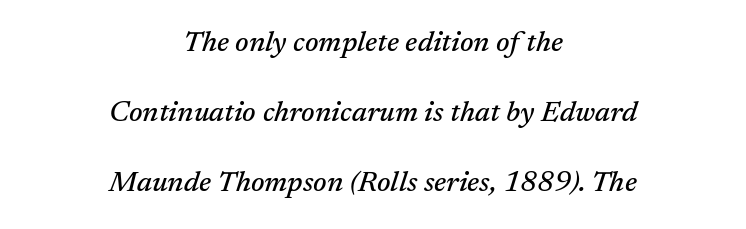
Q: Is the text italic (slanted)? A: Yes, it leans right by about 17 degrees.
Q: Is the typeface a serif or a sans-serif typeface? A: Serif.
Q: Is the text underlined? A: No.
Q: How is the paragraph aligned? A: Centered.
Q: Is the spacing between letters normal or unusually wide? A: Normal.
Q: Is the spacing between lines tight, normal or loose? A: Loose.
Q: Width (condensed, normal, or wide)? A: Normal.
Q: Stroke contrast? A: Medium.
Q: x-height? A: Medium.
Q: Monospaced? A: No.
